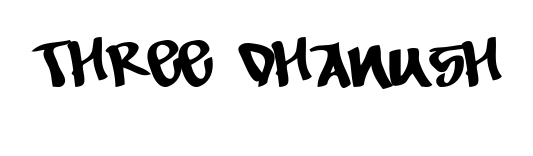
A typesetter would call this proportional, since set widths differ per character. Each row of text sits above clean, open space. To sum up the face: it is a sans, with no serifs. The type is set solid horizontally, with unmodified tracking.
